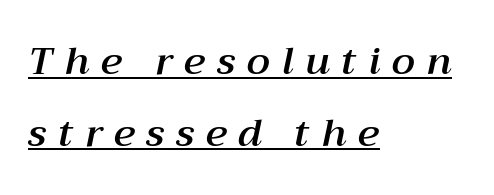
The image shows 38 px text type, italic (leaning right); set left-aligned, line spacing 1.89x, unusually wide letter spacing (+0.31 em), underlined; medium stroke contrast and a medium x-height.
